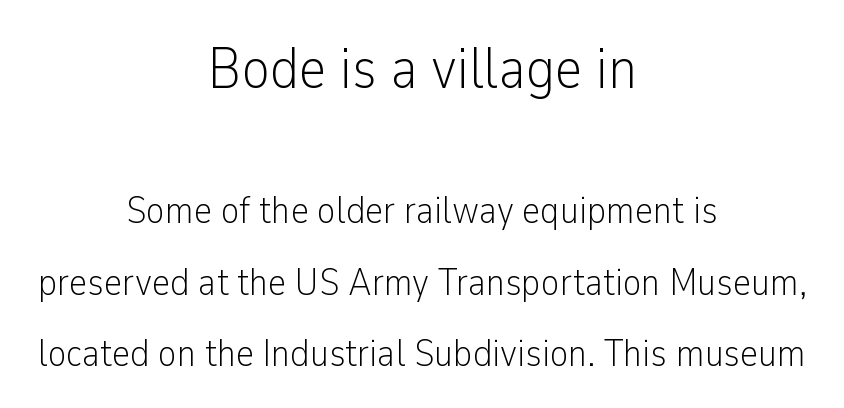
Q: Is the text bold? A: No.
Q: Is the text italic (slanted)? A: No, it is upright.
Q: Is the typeface a serif or a sans-serif typeface? A: Sans-serif.
Q: Is the text underlined? A: No.
Q: How is the paragraph aligned? A: Centered.
Q: Is the spacing between letters normal or unusually wide? A: Normal.
Q: Which block of text is set in a larger size, the first (top) or the second (bottom)? A: The first (top) one.
Q: Width (condensed, normal, or wide)? A: Condensed.
Q: Stroke contrast? A: Low.
Q: x-height? A: Medium.
Q: Monospaced? A: No.
